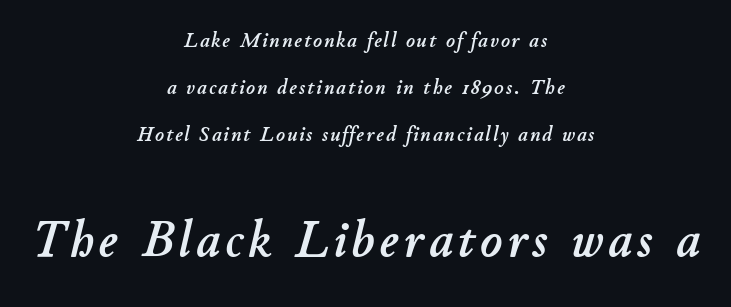
The image shows 52 px text type, italic (leaning right); set centered, loose line spacing (2.25x), not underlined; the second (bottom) block is 2.48x larger; low stroke contrast and a small x-height.
